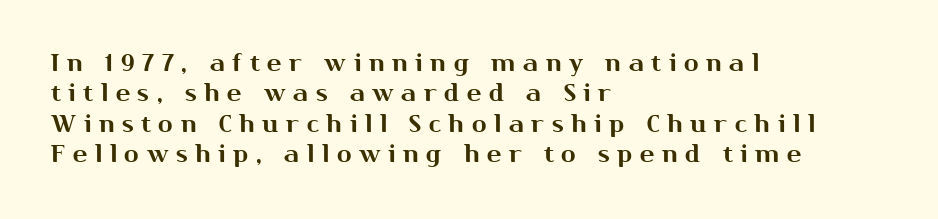
The image shows 24 px text type, upright; set left-aligned, normal line spacing (1.27x), unusually wide letter spacing (+0.32 em), not underlined.
